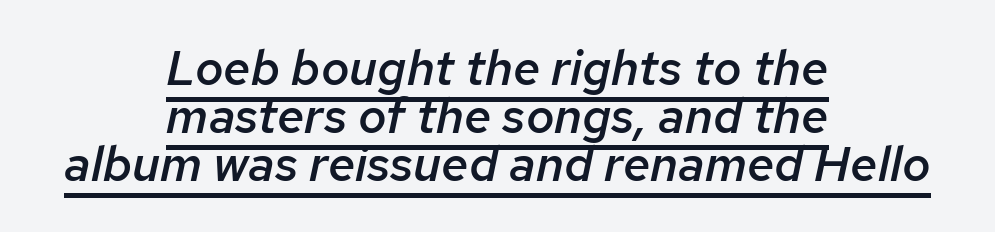
Q: Is the text bold? A: Semi-bold.
Q: Is the text italic (slanted)? A: Yes, it leans right by about 12 degrees.
Q: Is the text underlined? A: Yes.
Q: How is the paragraph aligned? A: Centered.
Q: Is the spacing between letters normal or unusually wide? A: Normal.
Q: Is the spacing between lines tight, normal or loose? A: Tight.
Q: Width (condensed, normal, or wide)? A: Normal.
Q: Stroke contrast? A: Low.
Q: x-height? A: Medium.
Q: Monospaced? A: No.
